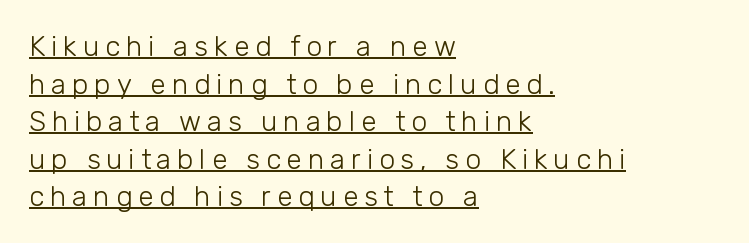
Q: Is the text bold? A: No.
Q: Is the text italic (slanted)? A: No, it is upright.
Q: Is the typeface a serif or a sans-serif typeface? A: Sans-serif.
Q: Is the text underlined? A: Yes.
Q: How is the paragraph aligned? A: Left-aligned.
Q: Is the spacing between letters normal or unusually wide? A: Unusually wide.
Q: Is the spacing between lines tight, normal or loose? A: Normal.
Q: Width (condensed, normal, or wide)? A: Normal.
Q: Stroke contrast? A: Low.
Q: x-height? A: Medium.
Q: Monospaced? A: No.
